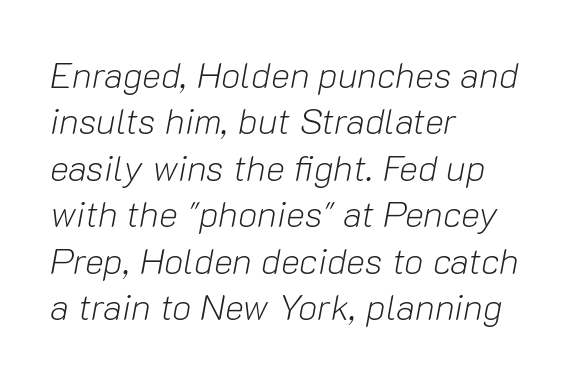
Summary of vertical rhythm: regular, with standard interline spacing. Looks like regular typesetting: each glyph gets only the width it needs. Emphasis-style slanted type is in use. Each word holds together tightly as a unit, with standard inter-letter gaps. Caption: face not bold, strokes unweighted. Which margin do the lines hug? The left one — the right edge is uneven.
